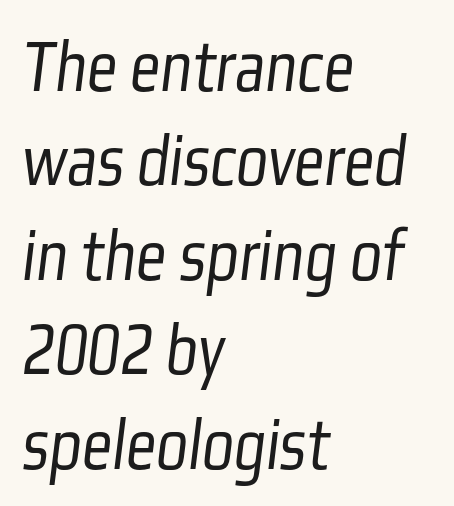
Q: Is the text bold? A: No.
Q: Is the typeface a serif or a sans-serif typeface? A: Sans-serif.
Q: Is the text underlined? A: No.
Q: How is the paragraph aligned? A: Left-aligned.
Q: Is the spacing between letters normal or unusually wide? A: Normal.
Q: Is the spacing between lines tight, normal or loose? A: Normal.
Q: Width (condensed, normal, or wide)? A: Condensed.
Q: Stroke contrast? A: Low.
Q: x-height? A: Medium.
Q: Monospaced? A: No.
